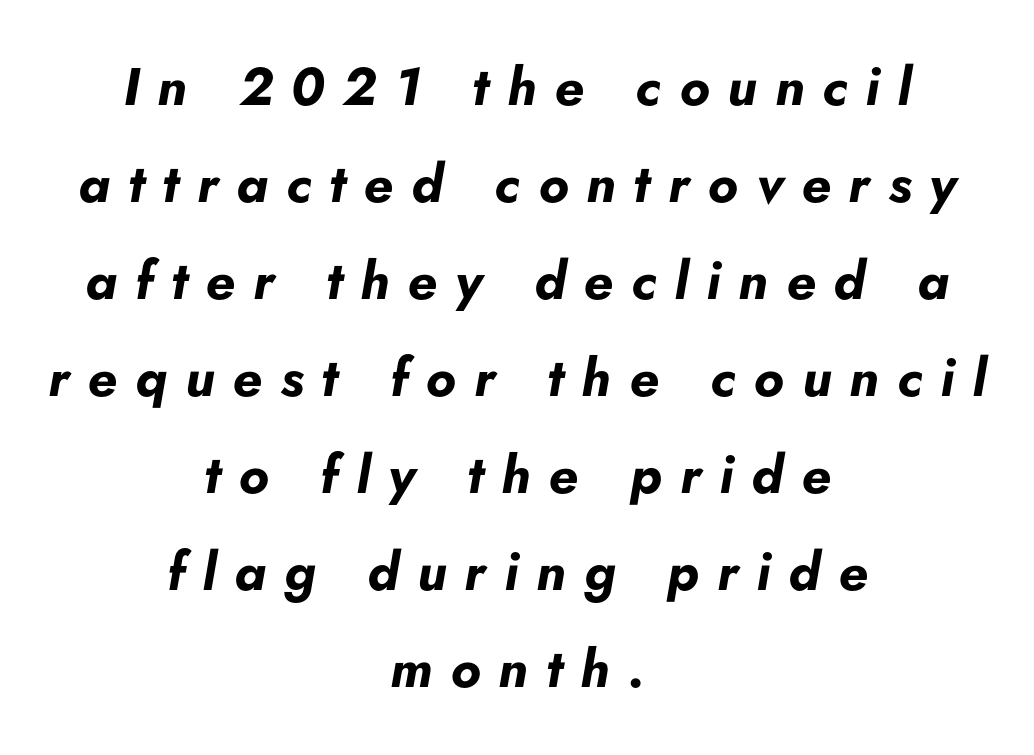
The image shows 53 px bold type, italic (leaning right); set centered, line spacing 1.83x, unusually wide letter spacing (+0.34 em), not underlined; low stroke contrast and a small x-height.
